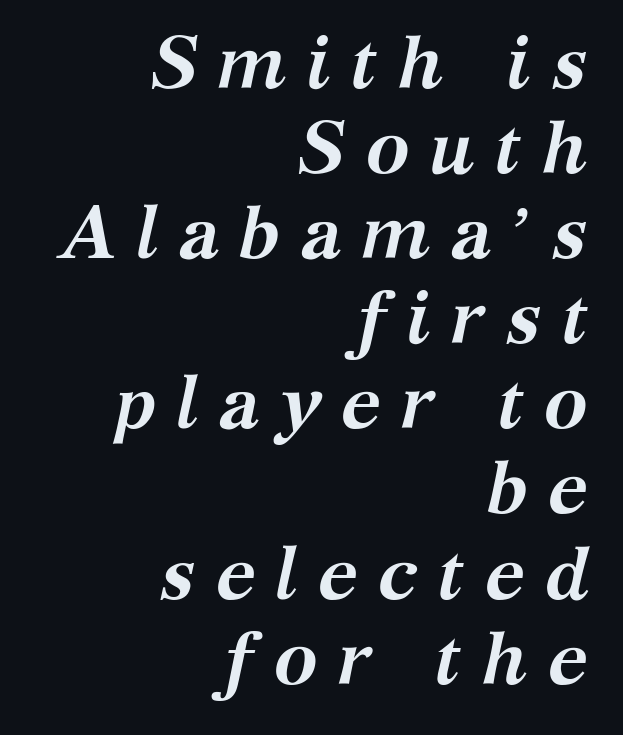
The image shows 74 px semibold serif type, italic (leaning right); set right-aligned, tight line spacing (1.15x), unusually wide letter spacing (+0.26 em), not underlined; medium stroke contrast and a medium x-height.
